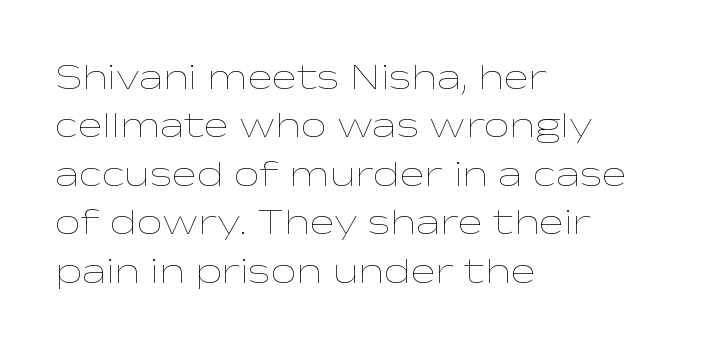
The image shows 37 px thin, wide type, upright; set left-aligned, normal line spacing (1.31x), normal letter spacing, not underlined; low stroke contrast and a medium x-height.
